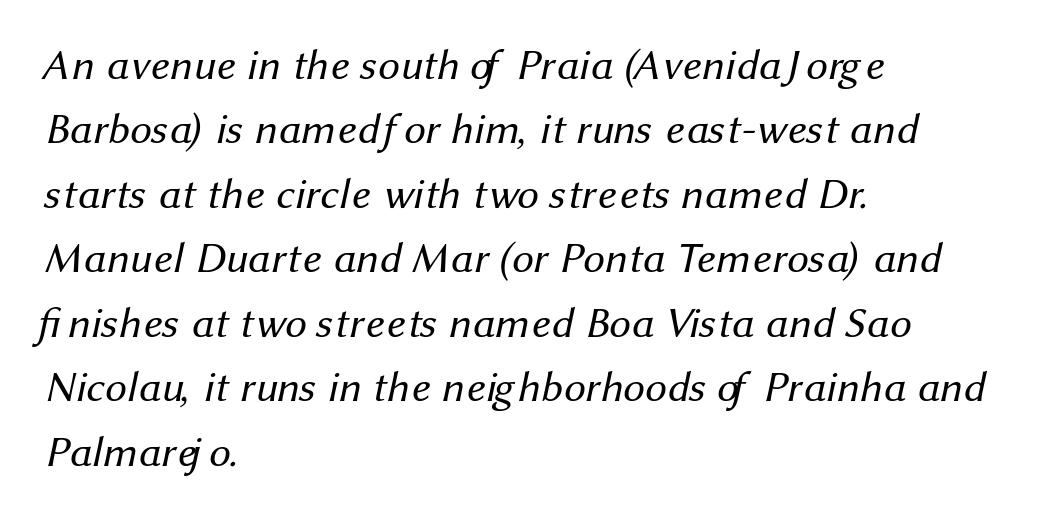
The rendering uses a moderate line-height, typical for paragraphs. Look at the bottom of the vertical strokes: they stop flat, with no serifs. The strip under each line holds only bare page. Heft: none added — not bold.
